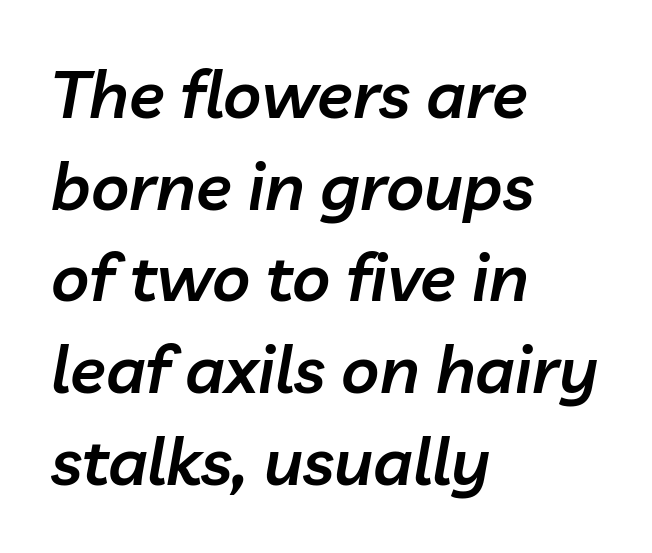
{"italic": "yes", "lean": "right", "slant_degrees": 10, "bold": "semi", "weight": "semibold", "width": "normal", "stroke_contrast": "low", "x_height": "medium", "monospaced": "no", "underline": "no", "align": "left", "line_spacing": "normal", "line_spacing_ratio": 1.39, "letter_spacing": "normal", "letter_spacing_em": 0.0, "glyph_px": 66}
